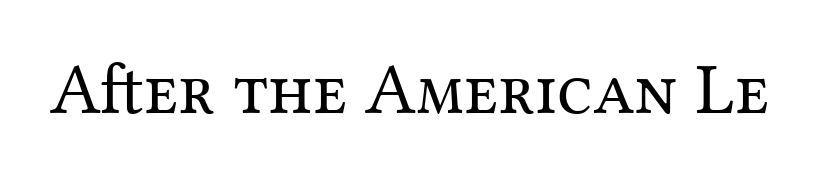
The image shows 73 px regular-weight serif type, upright; set normal letter spacing, not underlined; medium stroke contrast and a medium x-height.
